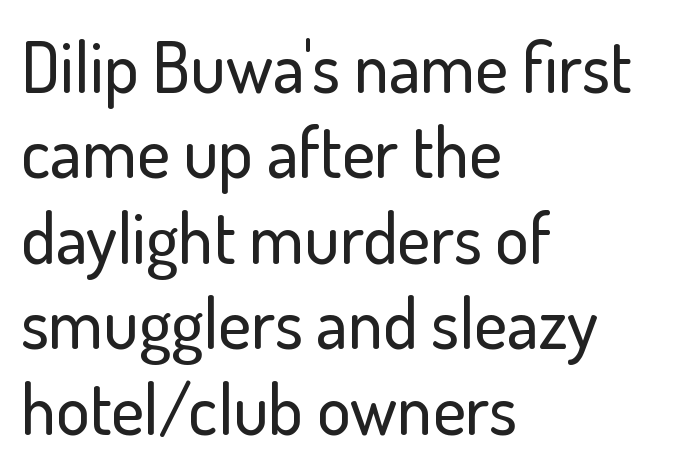
{"serif": "no", "italic": "no", "width": "normal", "stroke_contrast": "low", "x_height": "small", "monospaced": "no", "underline": "no", "align": "left", "line_spacing_ratio": 1.22, "letter_spacing": "normal", "letter_spacing_em": 0.0, "glyph_px": 70}
